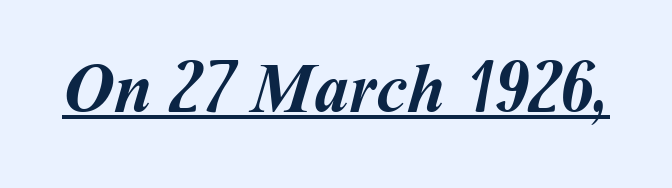
{"bold": "yes", "weight": "semibold", "width": "normal", "stroke_contrast": "medium", "x_height": "medium", "monospaced": "no", "underline": "yes", "letter_spacing": "normal", "letter_spacing_em": 0.0, "glyph_px": 70}
